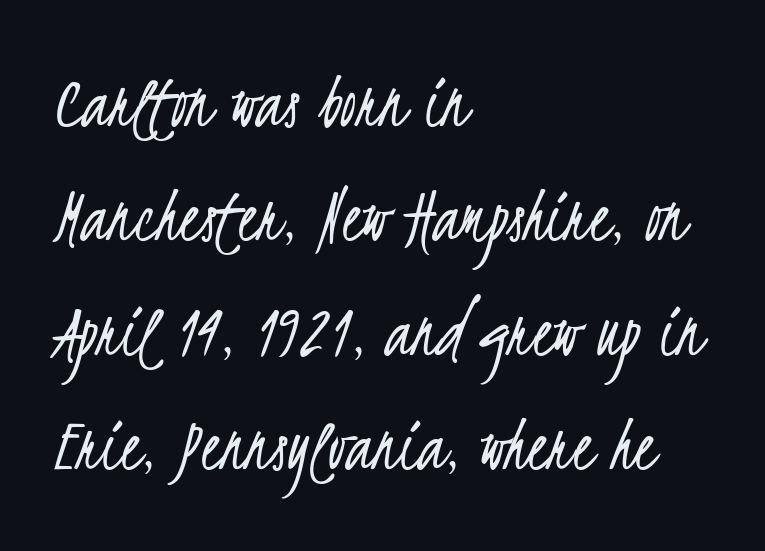
{"serif": "no", "bold": "no", "weight": "light", "width": "condensed", "stroke_contrast": "low", "x_height": "small", "monospaced": "no", "underline": "no", "align": "left", "line_spacing": "normal", "line_spacing_ratio": 1.43, "letter_spacing": "normal", "letter_spacing_em": 0.0, "glyph_px": 80}
